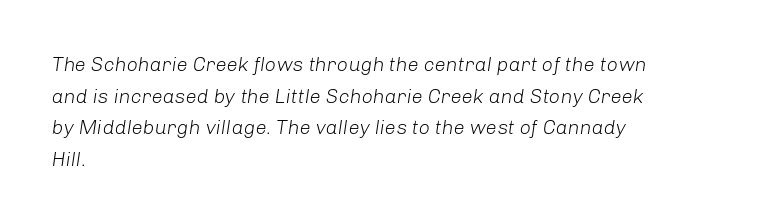
What's the leading like? Ordinary, nothing unusual. Line starts are locked; line ends wander. There's an unmistakable incline to the writing here. No word sits above an underline. You could call the tracking neutral — neither tight nor loose. Stem width sits at or under what a default text font uses.
